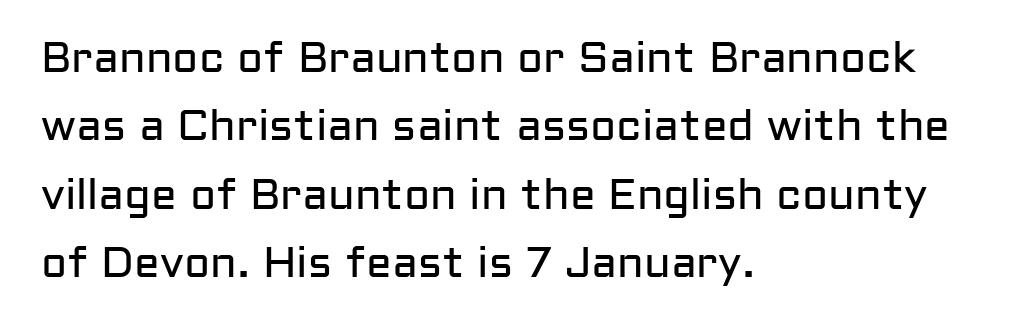
{"serif": "no", "italic": "no", "bold": "no", "weight": "regular", "width": "normal", "stroke_contrast": "low", "x_height": "medium", "monospaced": "no", "underline": "no", "align": "left", "line_spacing": "normal", "line_spacing_ratio": 1.59, "letter_spacing": "normal", "letter_spacing_em": 0.0, "glyph_px": 43}
